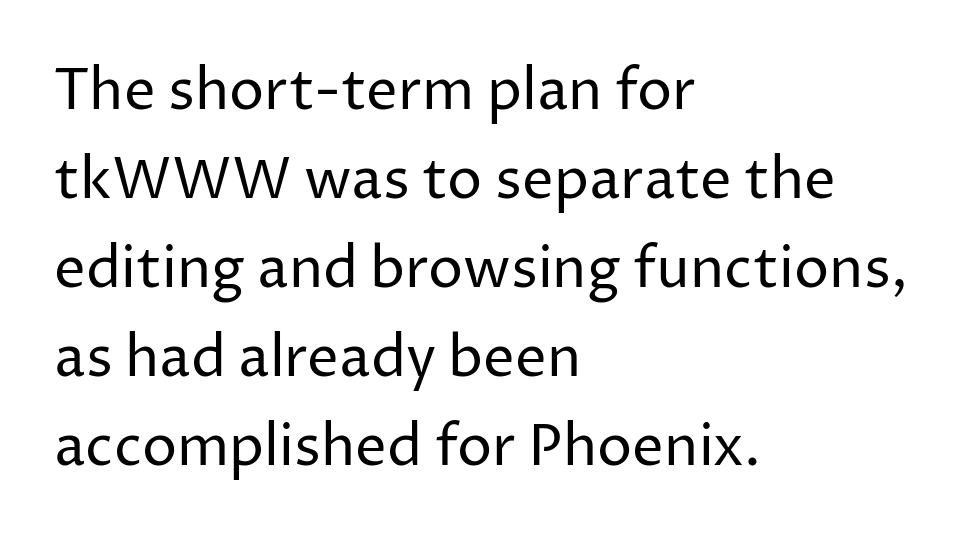
The image shows 56 px regular-weight sans-serif type, upright; set left-aligned, normal line spacing (1.59x), normal letter spacing, not underlined; low stroke contrast and a medium x-height.
